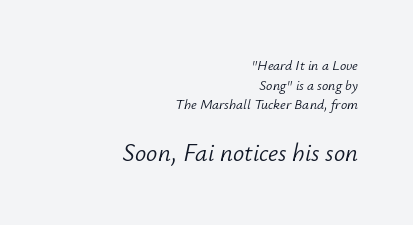
The image shows 25 px text type, italic (leaning right); set right-aligned, normal line spacing (1.41x), normal letter spacing, not underlined; the second (bottom) block is 1.79x larger.
